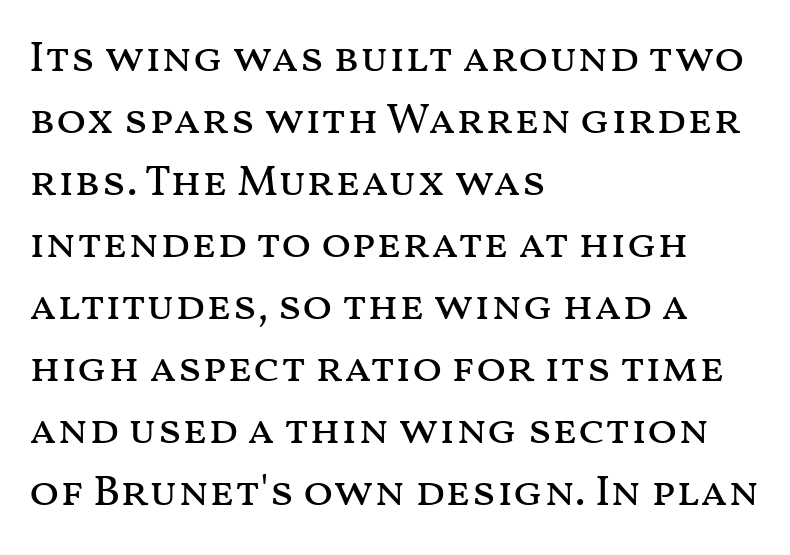
The image shows 44 px regular-weight, wide type, upright; set left-aligned, normal line spacing (1.41x), normal letter spacing, not underlined; medium stroke contrast and a medium x-height.
